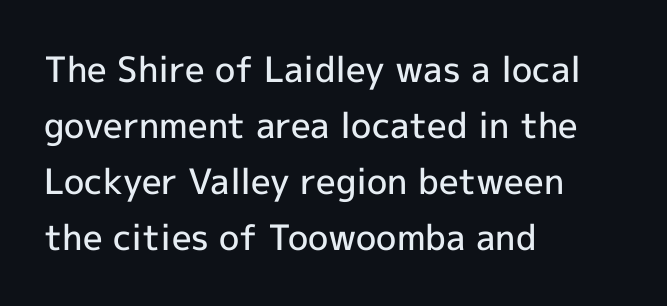
The image shows 35 px semibold sans-serif type, upright; set left-aligned, normal line spacing (1.6x), normal letter spacing, not underlined; a medium x-height.
